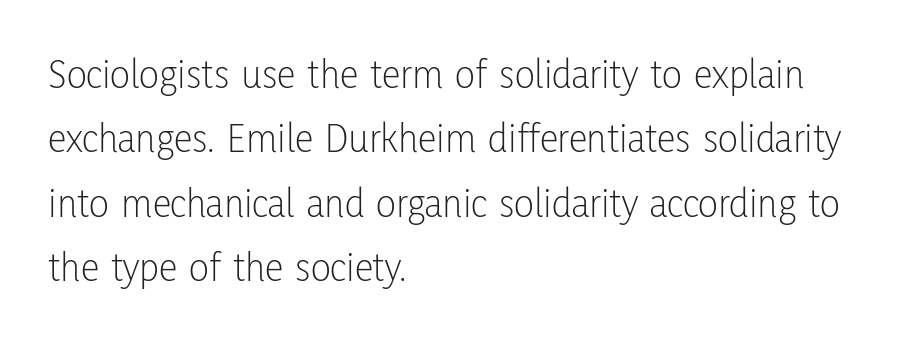
The lines sit at an ordinary, default distance from one another. Stems and bowls with no extra thickness — not bold. This rendering leaves character spacing at its baseline value. Unlike a traditional serif, this face leaves its strokes unadorned.
